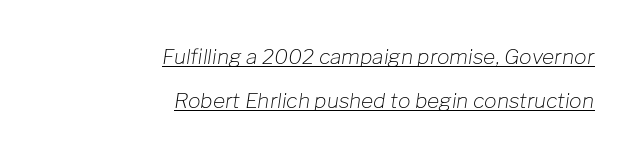
Q: Is the text bold? A: No.
Q: Is the text italic (slanted)? A: Yes, it leans right by about 8 degrees.
Q: Is the text underlined? A: Yes.
Q: How is the paragraph aligned? A: Right-aligned.
Q: Is the spacing between letters normal or unusually wide? A: Normal.
Q: Is the spacing between lines tight, normal or loose? A: Loose.
